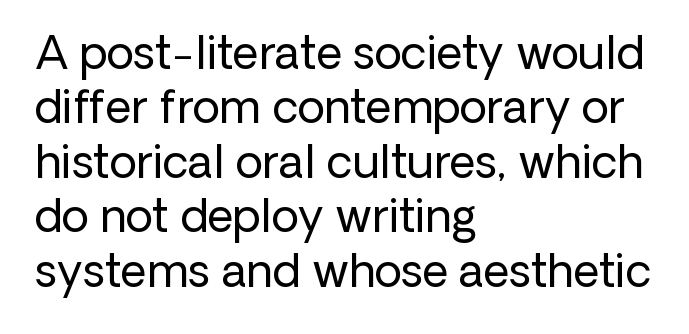
Q: Is the text bold? A: No.
Q: Is the text italic (slanted)? A: No, it is upright.
Q: Is the typeface a serif or a sans-serif typeface? A: Sans-serif.
Q: Is the text underlined? A: No.
Q: How is the paragraph aligned? A: Left-aligned.
Q: Is the spacing between letters normal or unusually wide? A: Normal.
Q: Width (condensed, normal, or wide)? A: Normal.
Q: Stroke contrast? A: Low.
Q: x-height? A: Medium.
Q: Monospaced? A: No.
